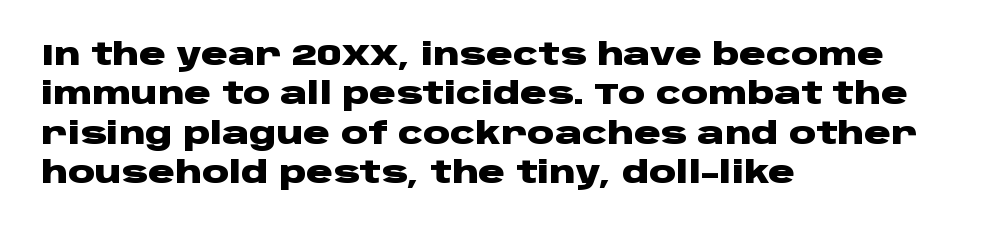
The image shows 30 px heavy, wide sans-serif type, upright; set left-aligned, normal line spacing (1.31x), normal letter spacing, not underlined; low stroke contrast and a large x-height.
